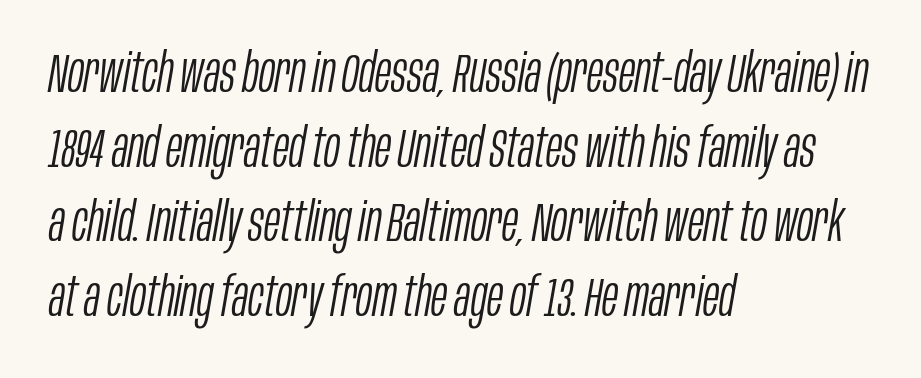
The image shows 54 px light, condensed type, italic (leaning right); set left-aligned, normal line spacing (1.38x), normal letter spacing, not underlined; low stroke contrast and a large x-height.
